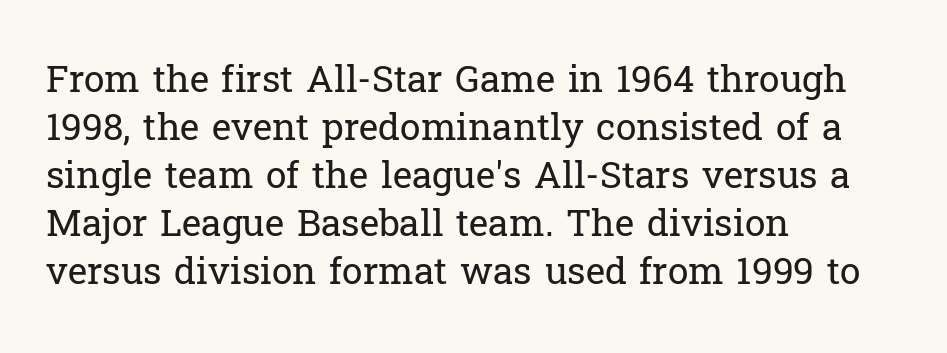
The glyphs in this specimen are seriffed. What's the leading like? Ordinary, nothing unusual. Tracking here is standard; glyphs follow each other at the usual distance. Vertical strokes here are truly vertical. These glyphs show unthickened strokes, regular width or finer.
